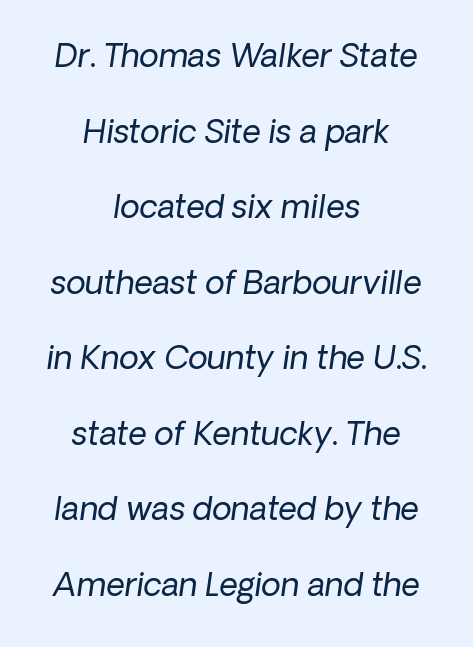
The image shows 32 px regular-weight type, italic (leaning right); set centered, loose line spacing (2.36x), normal letter spacing, not underlined; low stroke contrast and a medium x-height.
